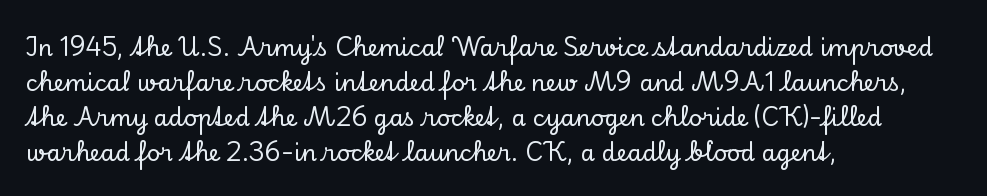
Q: Is the text italic (slanted)? A: No, it is upright.
Q: Is the text underlined? A: No.
Q: How is the paragraph aligned? A: Left-aligned.
Q: Is the spacing between letters normal or unusually wide? A: Normal.
Q: Is the spacing between lines tight, normal or loose? A: Normal.
